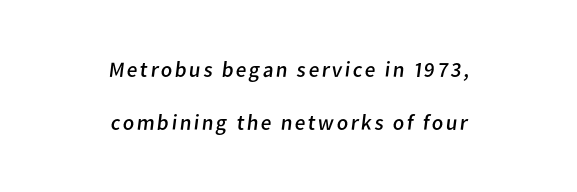
The leading is generous, giving the passage an open texture. Teacher's note: observe the equal gaps on both sides — that is centered alignment. Honestly, there is no underline to notice here at all. Unbolded letterforms with no extra heft.
